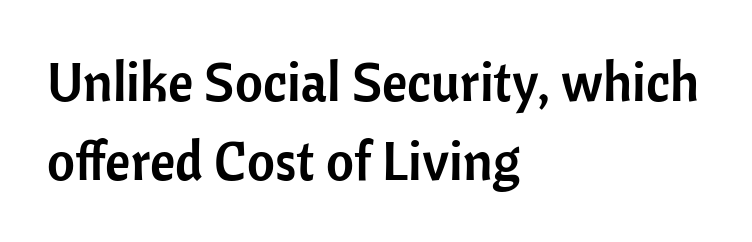
The image shows 54 px sans-serif type, upright; set left-aligned, normal line spacing (1.47x), normal letter spacing, not underlined; low stroke contrast and a medium x-height.
